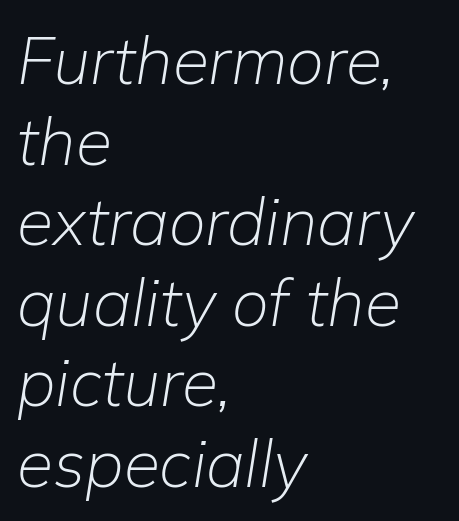
{"italic": "yes", "lean": "right", "slant_degrees": 9, "bold": "no", "weight": "light", "width": "normal", "stroke_contrast": "low", "x_height": "medium", "monospaced": "no", "underline": "no", "align": "left", "line_spacing_ratio": 1.22, "letter_spacing": "normal", "letter_spacing_em": 0.0, "glyph_px": 66}
